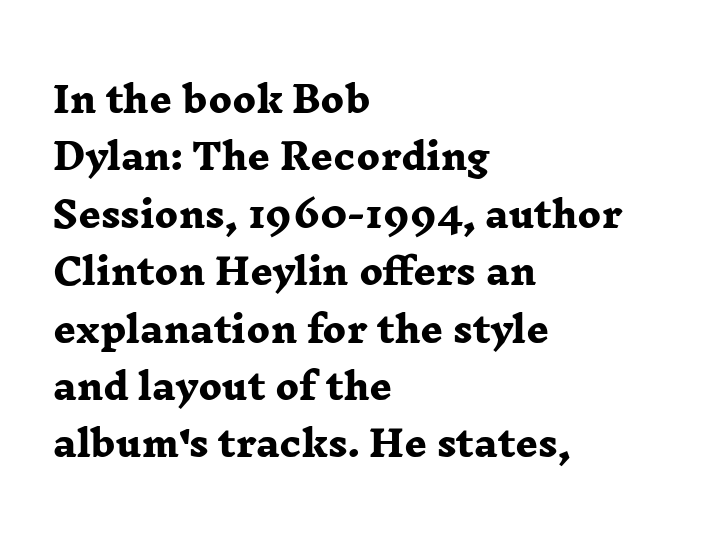
The image shows 35 px heavy, wide serif type; set left-aligned, normal line spacing (1.64x), normal letter spacing, not underlined; low stroke contrast and a medium x-height.
